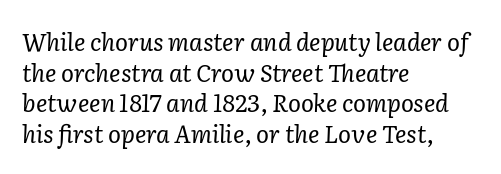
Observe the lean: these are italic letterforms. Heaviness? Minimal to ordinary, like unemphasized prose. The space directly below the letters is spotless. How are the letters spaced? Ordinarily, with no added tracking.
